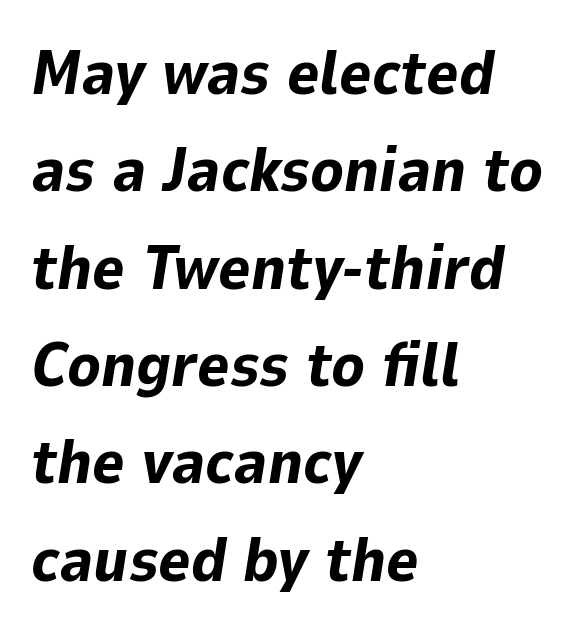
The vertical gap from one line to the next is medium. The words here are not underlined. The lines are quadded left. The lettering tilts uniformly, giving the passage an italic look.
